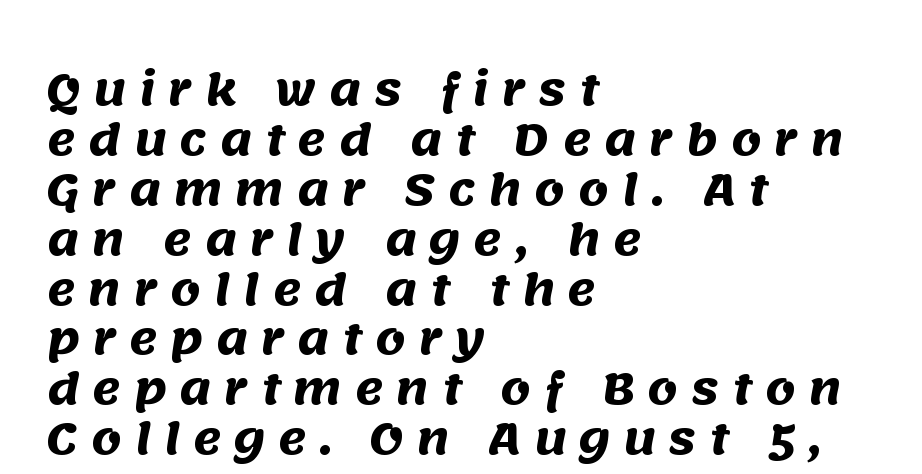
The image shows 43 px heavy sans-serif type; set left-aligned, line spacing 1.16x, unusually wide letter spacing (+0.3 em), not underlined; medium stroke contrast and a large x-height.
